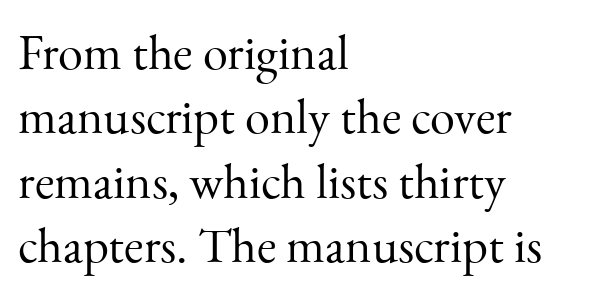
Q: Is the text bold? A: No.
Q: Is the text italic (slanted)? A: No, it is upright.
Q: Is the typeface a serif or a sans-serif typeface? A: Serif.
Q: Is the text underlined? A: No.
Q: How is the paragraph aligned? A: Left-aligned.
Q: Is the spacing between letters normal or unusually wide? A: Normal.
Q: Is the spacing between lines tight, normal or loose? A: Normal.
Q: Width (condensed, normal, or wide)? A: Normal.
Q: Stroke contrast? A: Medium.
Q: x-height? A: Small.
Q: Monospaced? A: No.
